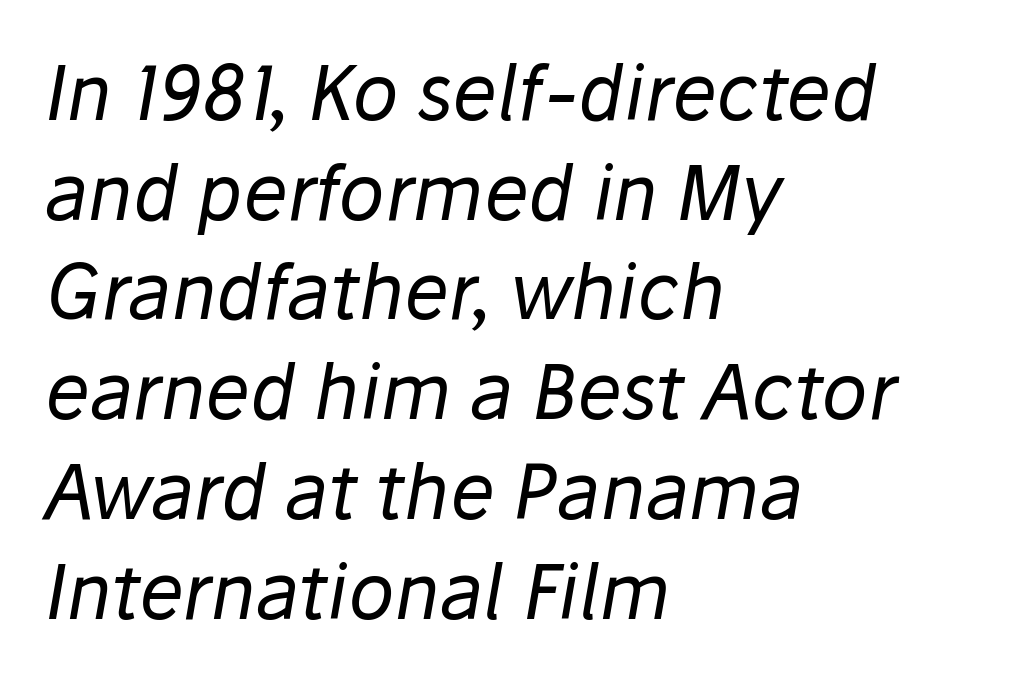
{"italic": "yes", "lean": "right", "slant_degrees": 10, "bold": "no", "weight": "regular", "width": "normal", "stroke_contrast": "low", "x_height": "medium", "monospaced": "no", "underline": "no", "align": "left", "line_spacing": "normal", "line_spacing_ratio": 1.33, "letter_spacing": "normal", "letter_spacing_em": 0.0, "glyph_px": 75}
